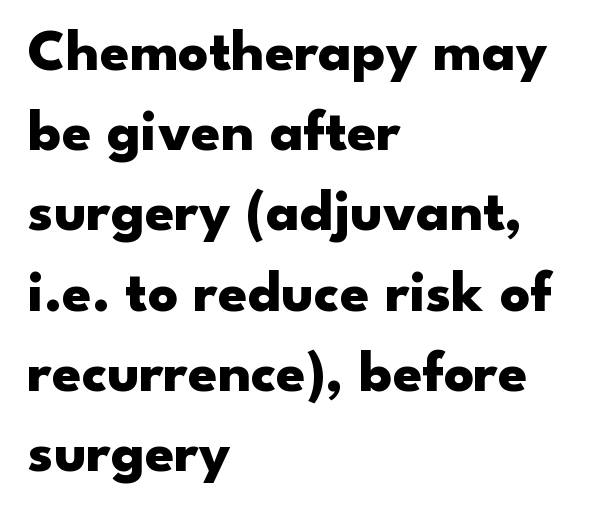
Q: Is the text bold? A: Yes.
Q: Is the text italic (slanted)? A: No, it is upright.
Q: Is the typeface a serif or a sans-serif typeface? A: Sans-serif.
Q: Is the text underlined? A: No.
Q: How is the paragraph aligned? A: Left-aligned.
Q: Is the spacing between letters normal or unusually wide? A: Normal.
Q: Is the spacing between lines tight, normal or loose? A: Normal.
Q: Width (condensed, normal, or wide)? A: Wide.
Q: Stroke contrast? A: Low.
Q: x-height? A: Small.
Q: Monospaced? A: No.
